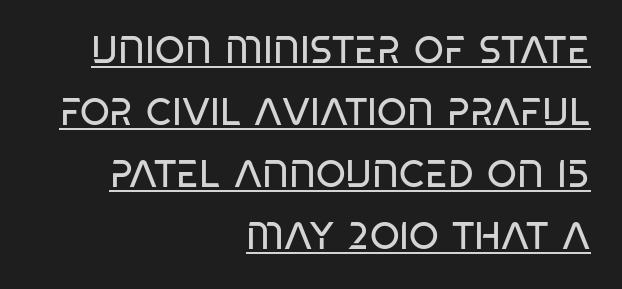
Q: Is the text bold? A: No.
Q: Is the text italic (slanted)? A: No, it is upright.
Q: Is the typeface a serif or a sans-serif typeface? A: Sans-serif.
Q: Is the text underlined? A: Yes.
Q: How is the paragraph aligned? A: Right-aligned.
Q: Is the spacing between letters normal or unusually wide? A: Normal.
Q: Is the spacing between lines tight, normal or loose? A: Normal.
Q: Width (condensed, normal, or wide)? A: Condensed.
Q: Stroke contrast? A: Low.
Q: x-height? A: Large.
Q: Monospaced? A: No.
